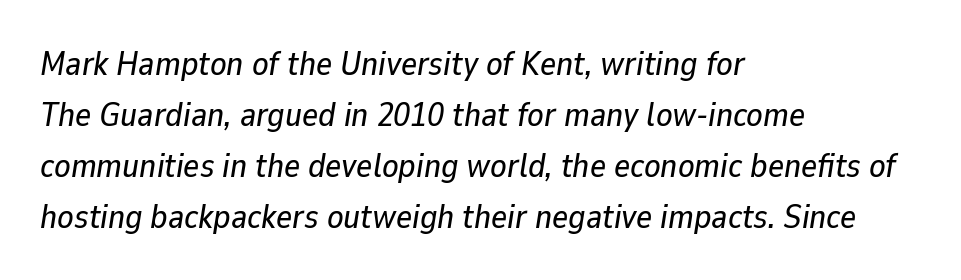
{"italic": "yes", "lean": "right", "slant_degrees": 9, "width": "normal", "stroke_contrast": "low", "x_height": "medium", "monospaced": "no", "underline": "no", "align": "left", "line_spacing": "normal", "line_spacing_ratio": 1.5, "letter_spacing": "normal", "letter_spacing_em": 0.0, "glyph_px": 34}
